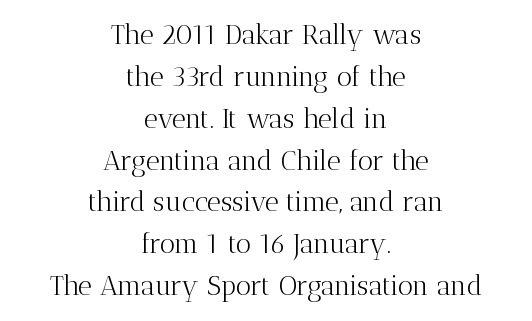
{"italic": "no", "bold": "no", "underline": "no", "align": "center", "line_spacing": "normal", "line_spacing_ratio": 1.55, "letter_spacing": "normal", "letter_spacing_em": 0.0, "glyph_px": 27}
